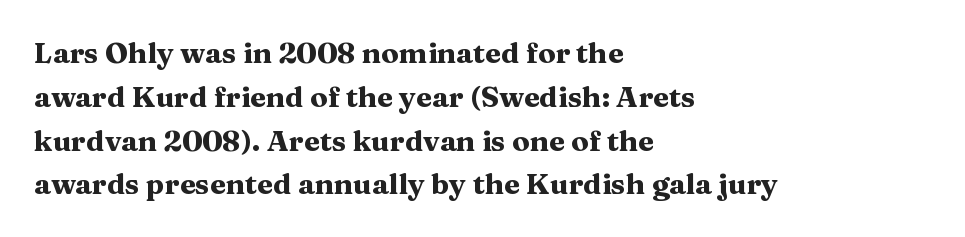
{"serif": "yes", "italic": "no", "bold": "yes", "weight": "heavy", "width": "wide", "stroke_contrast": "medium", "x_height": "medium", "monospaced": "no", "underline": "no", "align": "left", "line_spacing": "normal", "line_spacing_ratio": 1.51, "letter_spacing": "normal", "letter_spacing_em": 0.0, "glyph_px": 29}
